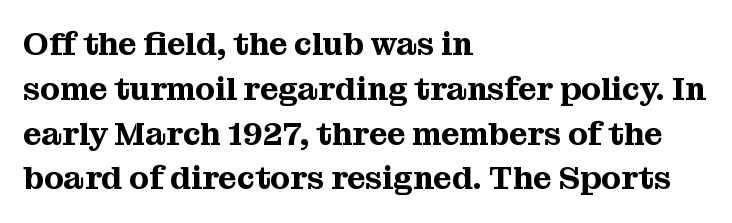
The image shows 32 px serif type, upright; set left-aligned, normal line spacing (1.4x), normal letter spacing, not underlined; medium stroke contrast and a medium x-height.
